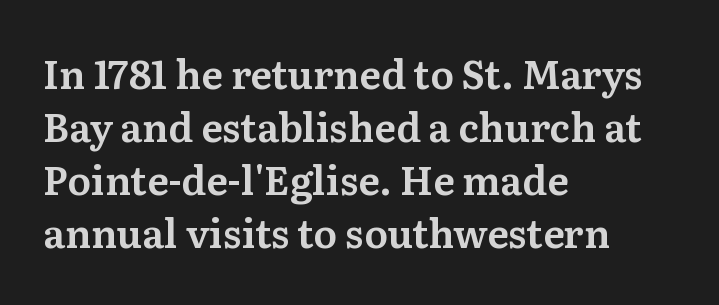
The image shows 39 px serif type, upright; set left-aligned, normal line spacing (1.36x), normal letter spacing, not underlined; medium stroke contrast and a medium x-height.
